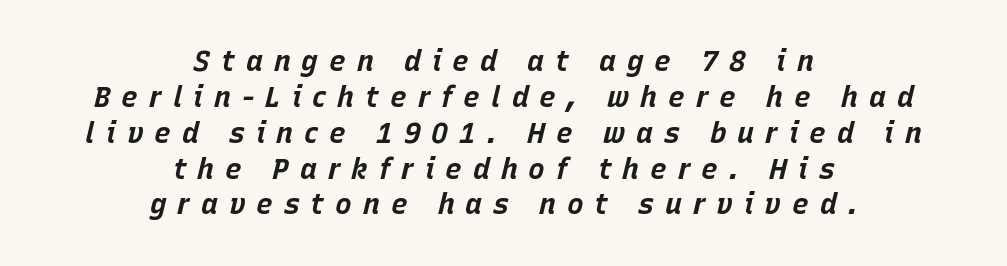
{"italic": "yes", "lean": "right", "slant_degrees": 15, "bold": "yes", "weight": "bold", "width": "normal", "stroke_contrast": "low", "x_height": "large", "monospaced": "no", "underline": "no", "align": "center", "line_spacing": "normal", "line_spacing_ratio": 1.28, "letter_spacing": "wide", "letter_spacing_em": 0.39, "glyph_px": 28}
